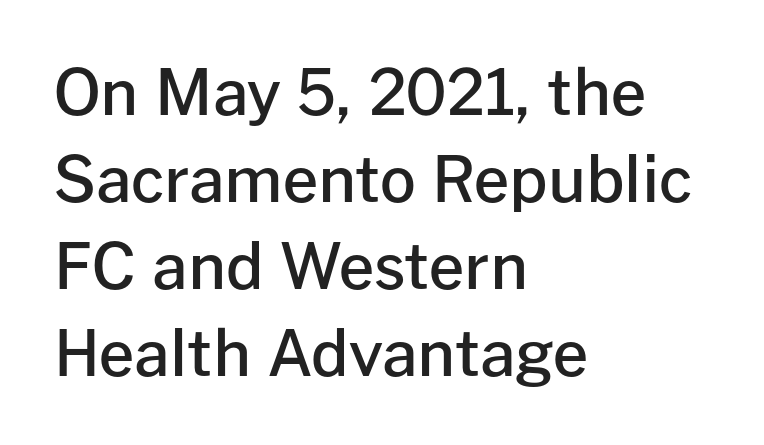
Q: Is the text bold? A: Semi-bold.
Q: Is the text italic (slanted)? A: No, it is upright.
Q: Is the typeface a serif or a sans-serif typeface? A: Sans-serif.
Q: Is the text underlined? A: No.
Q: How is the paragraph aligned? A: Left-aligned.
Q: Is the spacing between letters normal or unusually wide? A: Normal.
Q: Is the spacing between lines tight, normal or loose? A: Normal.
Q: Width (condensed, normal, or wide)? A: Normal.
Q: Stroke contrast? A: Low.
Q: x-height? A: Medium.
Q: Monospaced? A: No.
